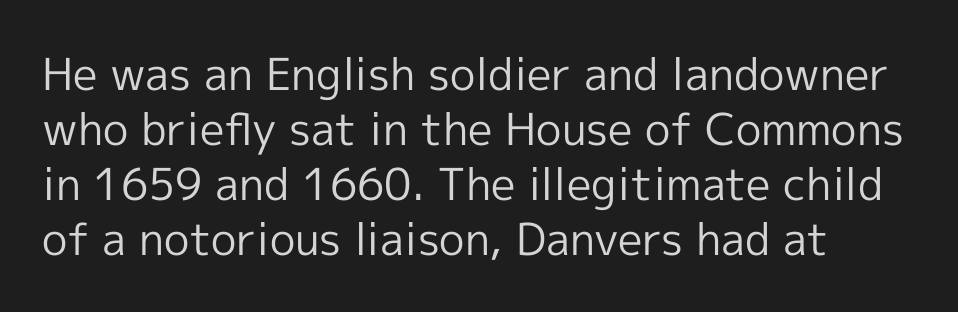
{"serif": "no", "italic": "no", "bold": "no", "weight": "regular", "width": "normal", "x_height": "medium", "monospaced": "no", "underline": "no", "line_spacing": "normal", "line_spacing_ratio": 1.25, "letter_spacing": "normal", "letter_spacing_em": 0.0, "glyph_px": 44}
